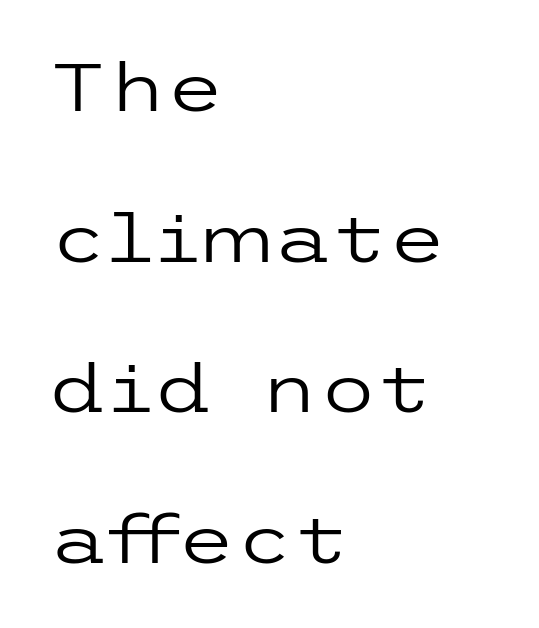
The image shows 67 px regular-weight, wide sans-serif type, upright; set left-aligned, loose line spacing (2.25x), normal letter spacing, not underlined; low stroke contrast and a medium x-height.
